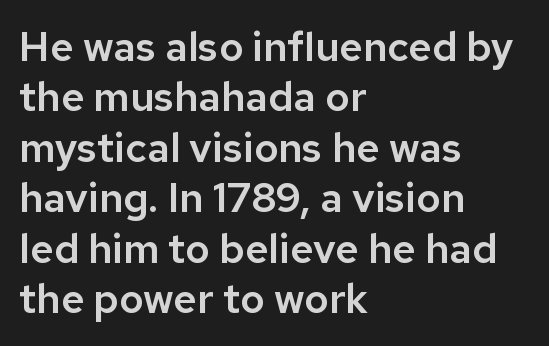
{"serif": "no", "italic": "no", "width": "normal", "stroke_contrast": "low", "x_height": "medium", "monospaced": "no", "underline": "no", "align": "left", "line_spacing_ratio": 1.23, "letter_spacing": "normal", "letter_spacing_em": 0.0, "glyph_px": 41}
